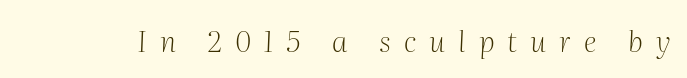
Check under the words: just untouched page. Would a proofreader flag this as italicized? Yes. The face used here is seriffed, in the tradition of book romans. The font sits on the lighter half of the weight spectrum, regular included. The rendering uses natural spacing where letterforms have individual widths.
